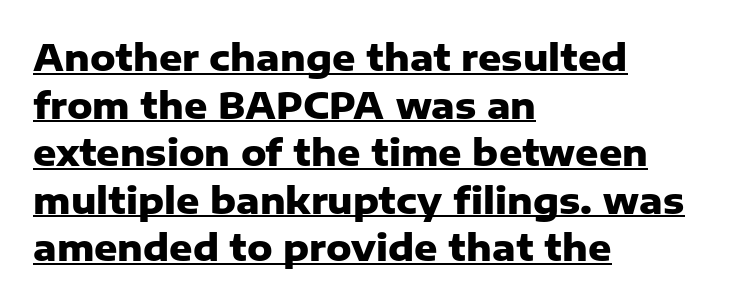
If you drew a line through each stem, it would be perfectly vertical. The passage shown stacks its lines at a standard gap. Does the type have serifs? No, each stem ends abruptly. Observe the ordinary spacing: letters are neighbours, not strangers. These characters rest on top of a visible drawn line. Layout note: lines flush left.
